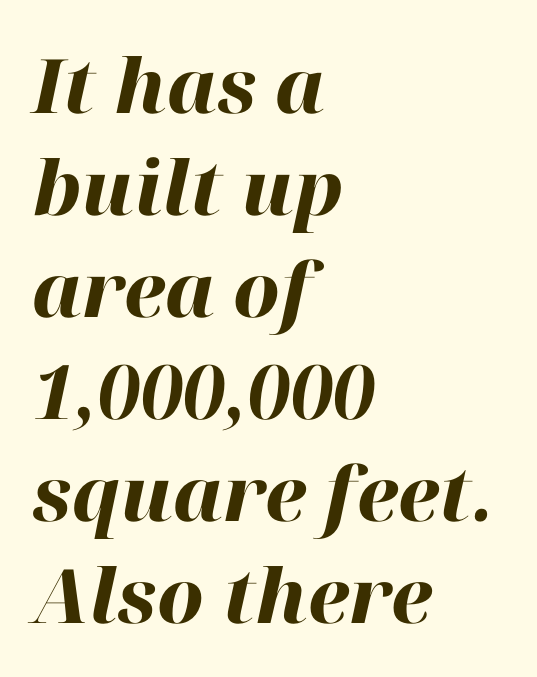
Horizontally, the lines are justified to the leading edge only. The rendering uses a moderate line-height, typical for paragraphs. The face used here has a pronounced slope to its letters. The space directly below the letters is spotless. Strong, thick strokes mark this as bold type.
